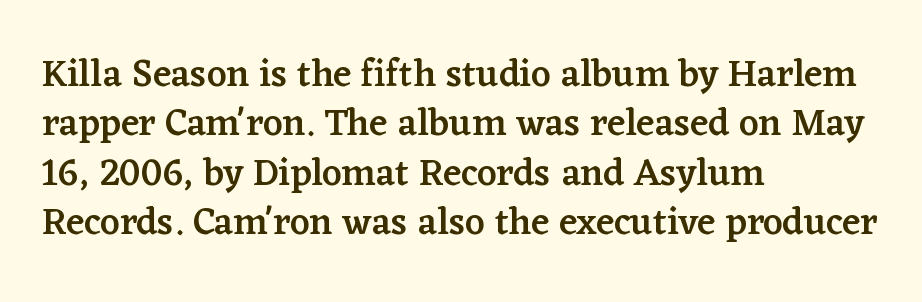
Q: Is the text bold? A: Semi-bold.
Q: Is the text italic (slanted)? A: No, it is upright.
Q: Is the typeface a serif or a sans-serif typeface? A: Serif.
Q: Is the text underlined? A: No.
Q: How is the paragraph aligned? A: Left-aligned.
Q: Is the spacing between letters normal or unusually wide? A: Normal.
Q: Is the spacing between lines tight, normal or loose? A: Normal.
Q: Width (condensed, normal, or wide)? A: Normal.
Q: Stroke contrast? A: Low.
Q: x-height? A: Medium.
Q: Monospaced? A: No.
